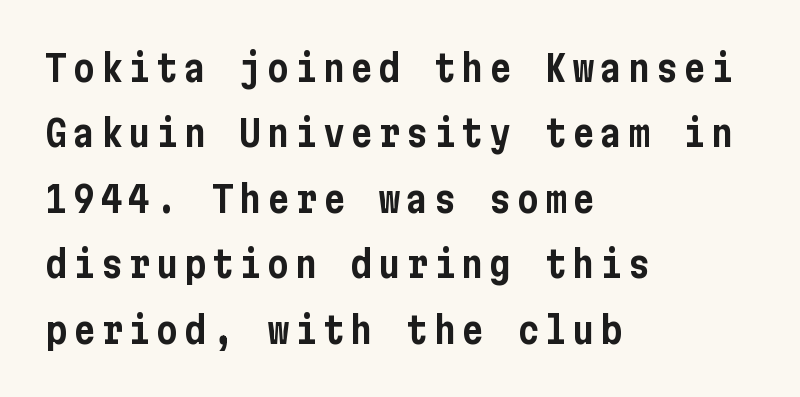
Q: Is the text italic (slanted)? A: No, it is upright.
Q: Is the typeface a serif or a sans-serif typeface? A: Sans-serif.
Q: Is the text underlined? A: No.
Q: How is the paragraph aligned? A: Left-aligned.
Q: Width (condensed, normal, or wide)? A: Condensed.
Q: Stroke contrast? A: Low.
Q: x-height? A: Medium.
